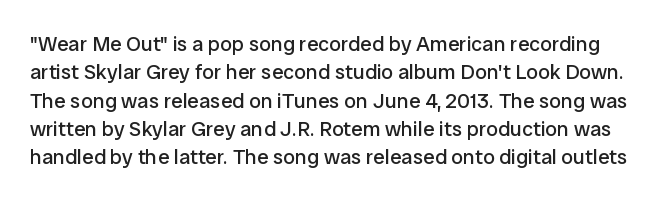
The image shows 21 px text type, upright; set normal line spacing (1.35x), normal letter spacing, not underlined.
